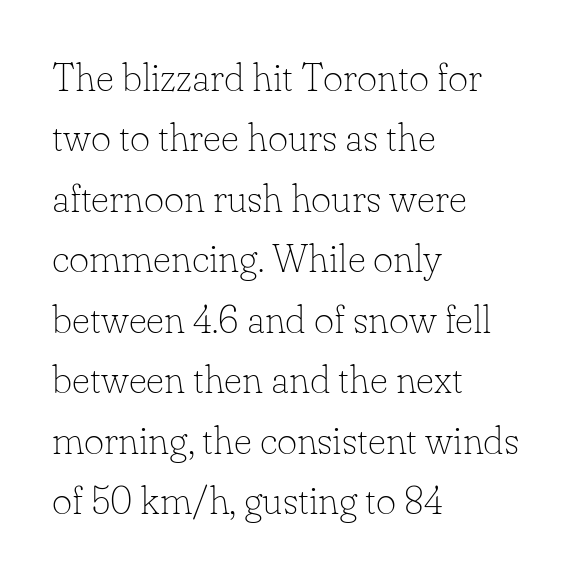
The image shows 39 px thin serif type, upright; set left-aligned, normal line spacing (1.55x), normal letter spacing, not underlined; low stroke contrast and a small x-height.
